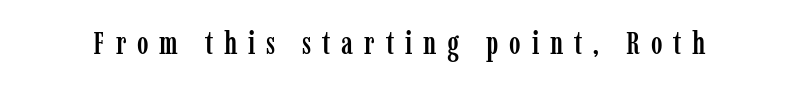
The image shows 31 px condensed serif type, upright; set unusually wide letter spacing (+0.35 em), not underlined; low stroke contrast and a medium x-height.
